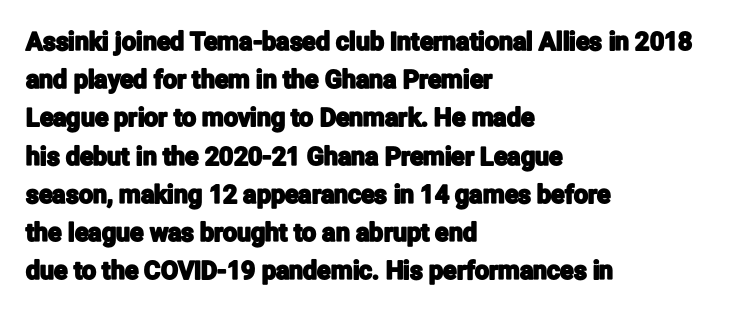
{"italic": "no", "underline": "no", "align": "left", "line_spacing": "normal", "line_spacing_ratio": 1.53, "letter_spacing": "normal", "letter_spacing_em": 0.0, "glyph_px": 25}
